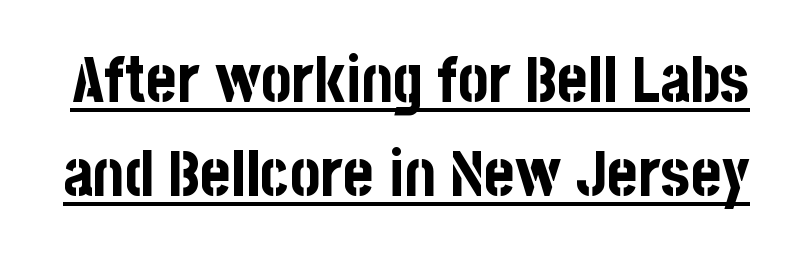
The image shows 64 px bold, condensed sans-serif type, upright; set normal line spacing (1.47x), normal letter spacing, underlined; low stroke contrast and a large x-height.
